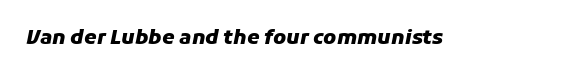
The image shows 20 px bold type, italic (leaning right); set normal letter spacing, not underlined.
